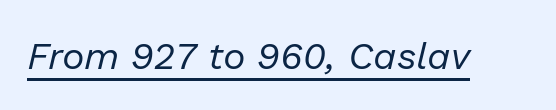
Q: Is the text bold? A: No.
Q: Is the text italic (slanted)? A: Yes, it leans right by about 13 degrees.
Q: Is the text underlined? A: Yes.
Q: Is the spacing between letters normal or unusually wide? A: Normal.
Q: Width (condensed, normal, or wide)? A: Normal.
Q: Stroke contrast? A: Low.
Q: x-height? A: Medium.
Q: Monospaced? A: No.
